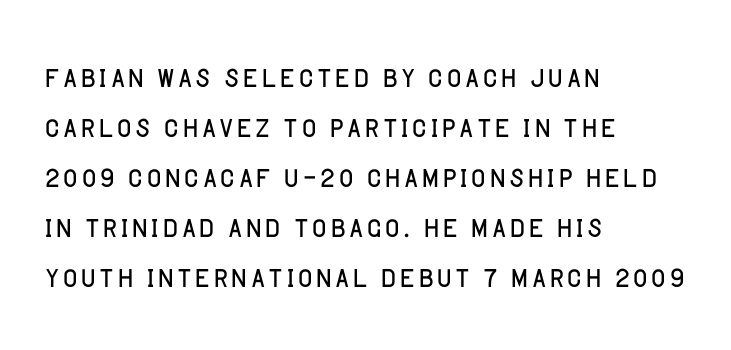
Unmarked baselines from the first word to the last. This is the regular roman posture of the typeface. Alignment: flush left. Nothing sits at the stroke ends, so this counts as sans-serif. Bold? No — there's no thickening of the strokes. The letters advance in unequal steps, a hallmark of proportional type.
